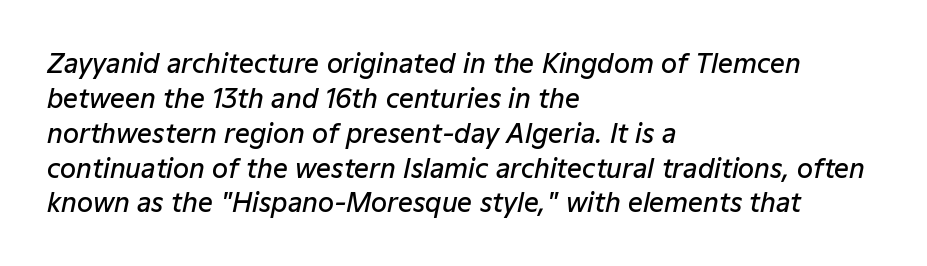
Q: Is the text bold? A: Semi-bold.
Q: Is the text italic (slanted)? A: Yes, it leans right by about 12 degrees.
Q: Is the text underlined? A: No.
Q: How is the paragraph aligned? A: Left-aligned.
Q: Is the spacing between letters normal or unusually wide? A: Normal.
Q: Is the spacing between lines tight, normal or loose? A: Normal.
